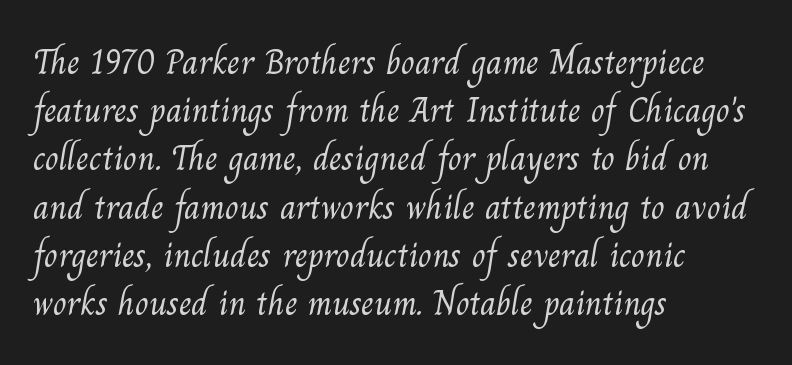
{"serif": "yes", "bold": "no", "weight": "light", "width": "normal", "stroke_contrast": "medium", "x_height": "small", "monospaced": "no", "underline": "no", "align": "left", "line_spacing": "normal", "line_spacing_ratio": 1.34, "letter_spacing": "normal", "letter_spacing_em": 0.0, "glyph_px": 36}
